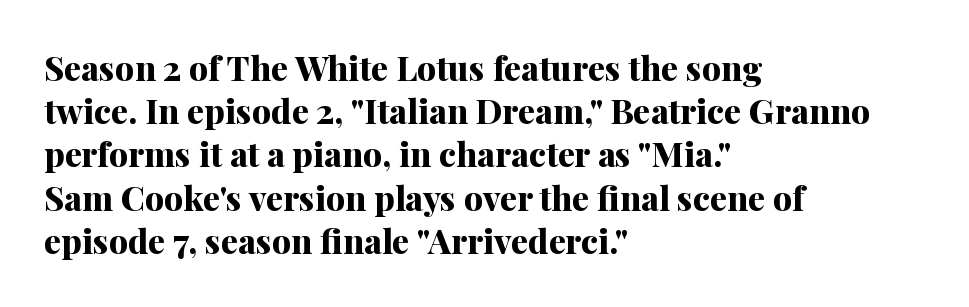
The gap between lines stays unmarked. One glance says typical: line gaps are just what's usual. The paragraph shown leans on its left margin. In terms of posture, this sample is upright. Note the varied advance widths — an 'i' is clearly narrower than an 'm'. Little horizontal feet cap the strokes, marking this as serif type.
